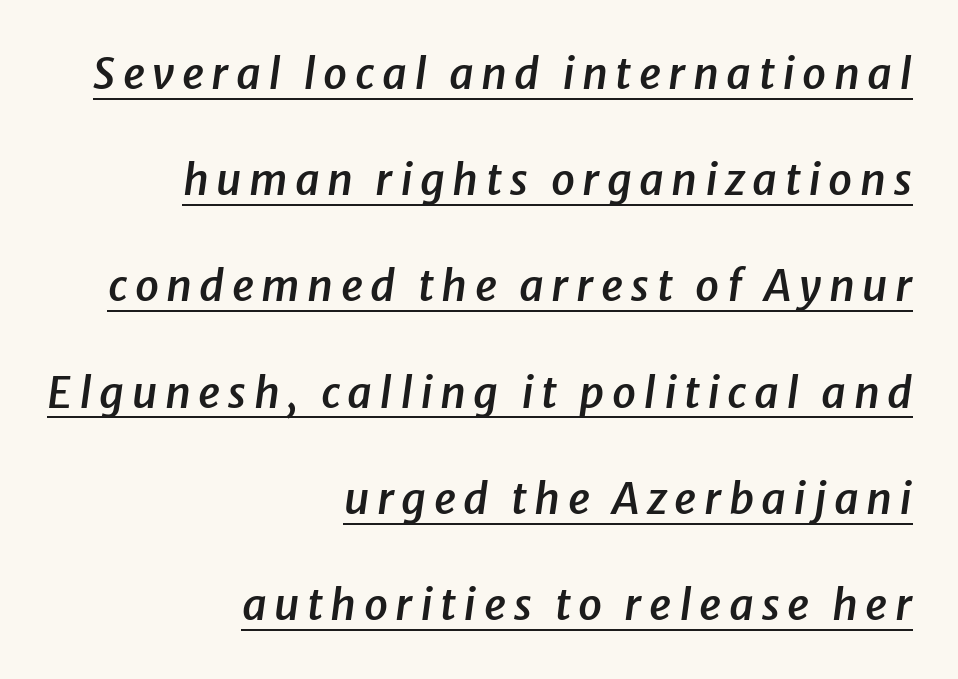
The passage shown is underscored from start to finish. The vertical gap from one line to the next is large. The compositor pushed each line to the right boundary. Observe the lean: these are italic letterforms. Varying glyph widths throughout — classic text-font behaviour.
